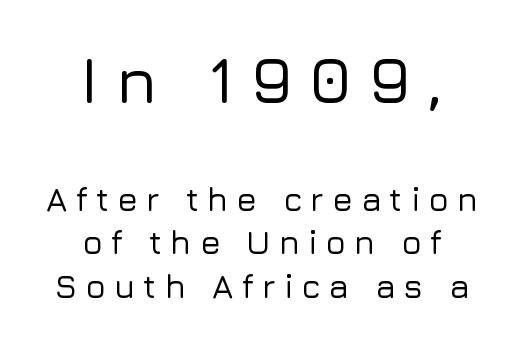
Every row of glyphs is offset so its center matches the block's center. Visually, the top section dominates because its glyphs are scaled up. The glyphs in this specimen are sans serif. Unmarked baselines from the first word to the last. Do the characters align in a grid? No, the font is proportional. Posture: straight, roman, zero tilt.
